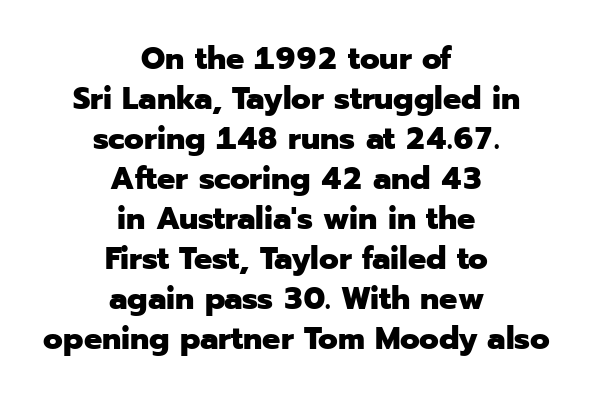
{"serif": "no", "italic": "no", "bold": "yes", "weight": "heavy", "width": "normal", "stroke_contrast": "low", "x_height": "medium", "monospaced": "no", "underline": "no", "align": "center", "line_spacing": "normal", "line_spacing_ratio": 1.25, "letter_spacing": "normal", "letter_spacing_em": 0.0, "glyph_px": 32}
